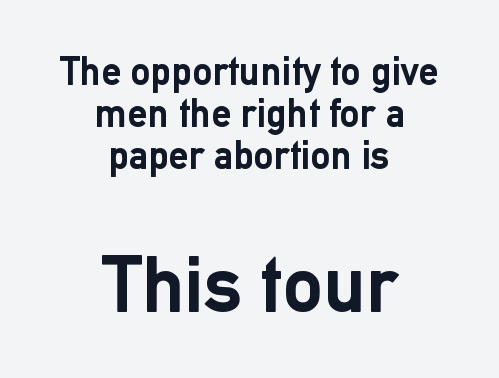
{"serif": "no", "italic": "no", "bold": "yes", "weight": "semibold", "width": "normal", "stroke_contrast": "low", "x_height": "medium", "monospaced": "no", "underline": "no", "align": "center", "line_spacing": "tight", "line_spacing_ratio": 1.05, "letter_spacing": "normal", "letter_spacing_em": 0.0, "larger_block": "second", "size_ratio": 2.0, "glyph_px": 80}
